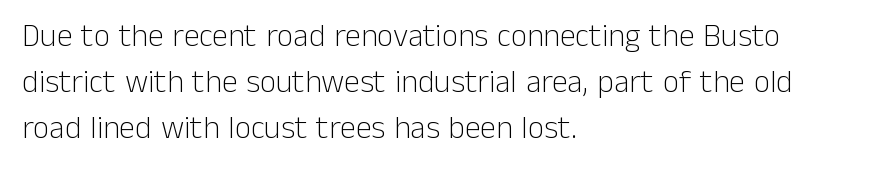
Q: Is the text bold? A: No.
Q: Is the text italic (slanted)? A: No, it is upright.
Q: Is the typeface a serif or a sans-serif typeface? A: Sans-serif.
Q: Is the text underlined? A: No.
Q: How is the paragraph aligned? A: Left-aligned.
Q: Is the spacing between letters normal or unusually wide? A: Normal.
Q: Is the spacing between lines tight, normal or loose? A: Normal.
Q: Width (condensed, normal, or wide)? A: Normal.
Q: Stroke contrast? A: Low.
Q: x-height? A: Medium.
Q: Monospaced? A: No.
